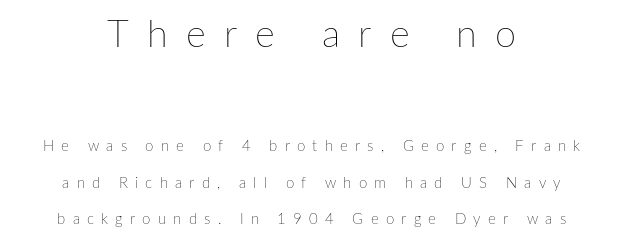
Plain, unruled lines of type. The whitespace from short lines is split evenly between both sides. Proportional: the letters do not fall into vertical columns. The specimen reads as upright at a glance. What stands out about the letter spacing? Its width — letters are far apart. The strokes carry an ordinary text weight at most.
